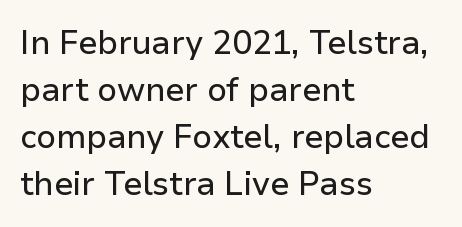
The image shows 33 px sans-serif type, upright; set left-aligned, normal line spacing (1.42x), normal letter spacing, not underlined; low stroke contrast and a medium x-height.
